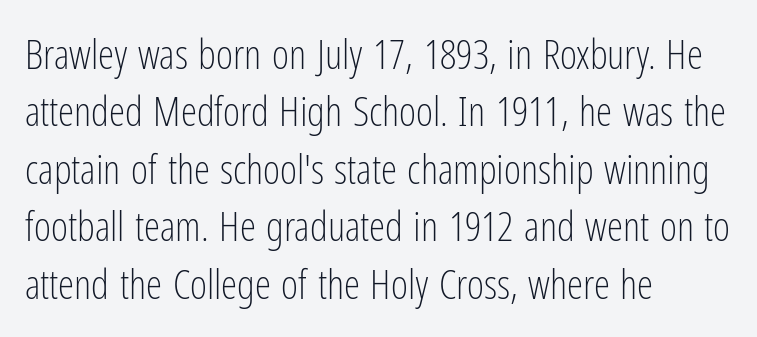
Q: Is the text bold? A: No.
Q: Is the text italic (slanted)? A: No, it is upright.
Q: Is the typeface a serif or a sans-serif typeface? A: Sans-serif.
Q: Is the text underlined? A: No.
Q: How is the paragraph aligned? A: Left-aligned.
Q: Is the spacing between letters normal or unusually wide? A: Normal.
Q: Is the spacing between lines tight, normal or loose? A: Normal.
Q: Width (condensed, normal, or wide)? A: Condensed.
Q: Stroke contrast? A: Low.
Q: x-height? A: Medium.
Q: Monospaced? A: No.
